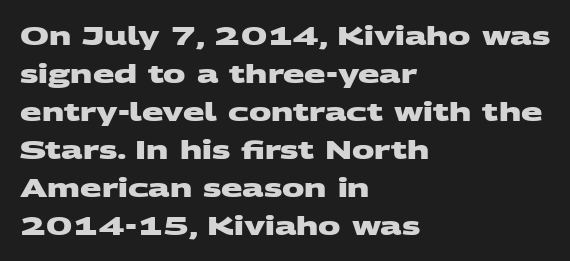
{"bold": "yes", "underline": "no", "align": "left", "line_spacing": "normal", "line_spacing_ratio": 1.52, "letter_spacing": "normal", "letter_spacing_em": 0.0, "glyph_px": 25}
